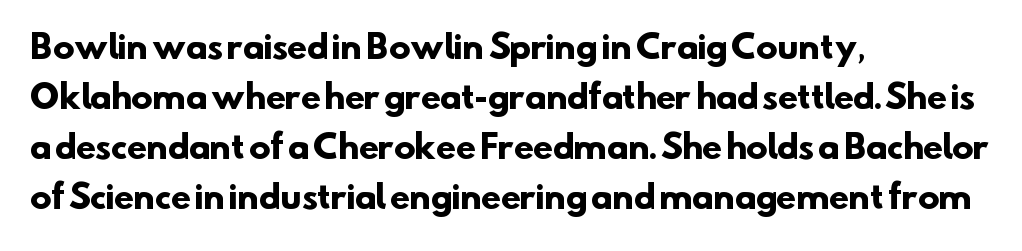
{"serif": "no", "bold": "yes", "weight": "heavy", "width": "normal", "stroke_contrast": "low", "x_height": "small", "monospaced": "no", "underline": "no", "align": "left", "line_spacing": "normal", "line_spacing_ratio": 1.56, "letter_spacing": "normal", "letter_spacing_em": 0.0, "glyph_px": 32}
